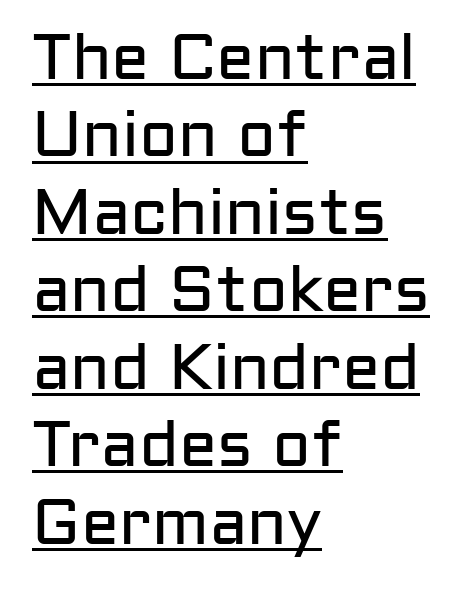
{"serif": "no", "italic": "no", "bold": "no", "weight": "regular", "width": "normal", "stroke_contrast": "low", "x_height": "medium", "monospaced": "no", "underline": "yes", "align": "left", "line_spacing_ratio": 1.21, "letter_spacing": "normal", "letter_spacing_em": 0.0, "glyph_px": 64}
